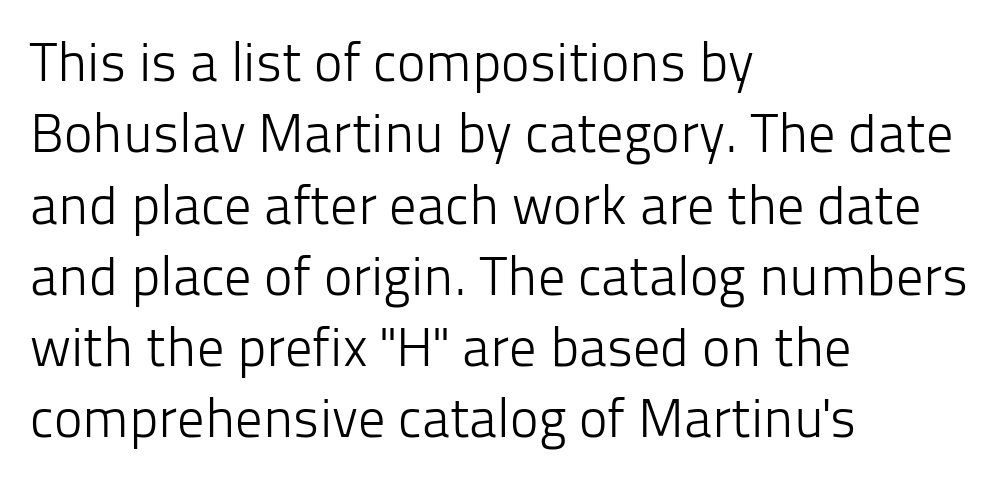
You could not count columns in this text — the font is proportionally spaced. This rendering features lettering with no underline. This is the regular roman posture of the typeface. Are there feet on the stems? There aren't — it's a sans. The line-height multiplier appears to be the usual default.
